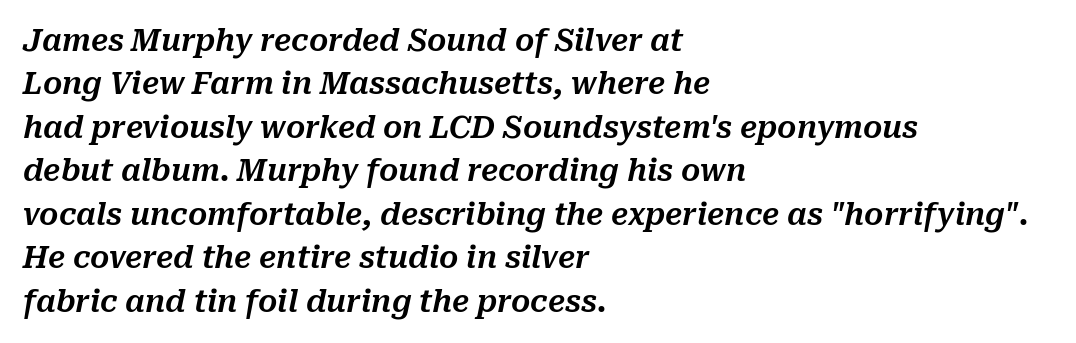
{"italic": "yes", "lean": "right", "slant_degrees": 10, "width": "normal", "stroke_contrast": "medium", "x_height": "medium", "monospaced": "no", "underline": "no", "align": "left", "line_spacing": "normal", "line_spacing_ratio": 1.45, "letter_spacing": "normal", "letter_spacing_em": 0.0, "glyph_px": 30}
